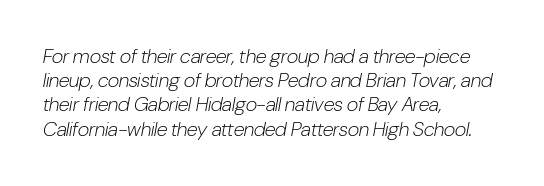
The image shows 20 px text type, italic (leaning right); set left-aligned, line spacing 1.21x, normal letter spacing, not underlined.
